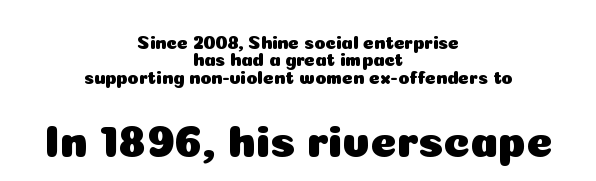
Q: Is the text italic (slanted)? A: No, it is upright.
Q: Is the typeface a serif or a sans-serif typeface? A: Sans-serif.
Q: Is the text underlined? A: No.
Q: How is the paragraph aligned? A: Centered.
Q: Is the spacing between letters normal or unusually wide? A: Normal.
Q: Is the spacing between lines tight, normal or loose? A: Tight.
Q: Which block of text is set in a larger size, the first (top) or the second (bottom)? A: The second (bottom) one.
Q: Width (condensed, normal, or wide)? A: Normal.
Q: Stroke contrast? A: Low.
Q: x-height? A: Medium.
Q: Monospaced? A: No.
